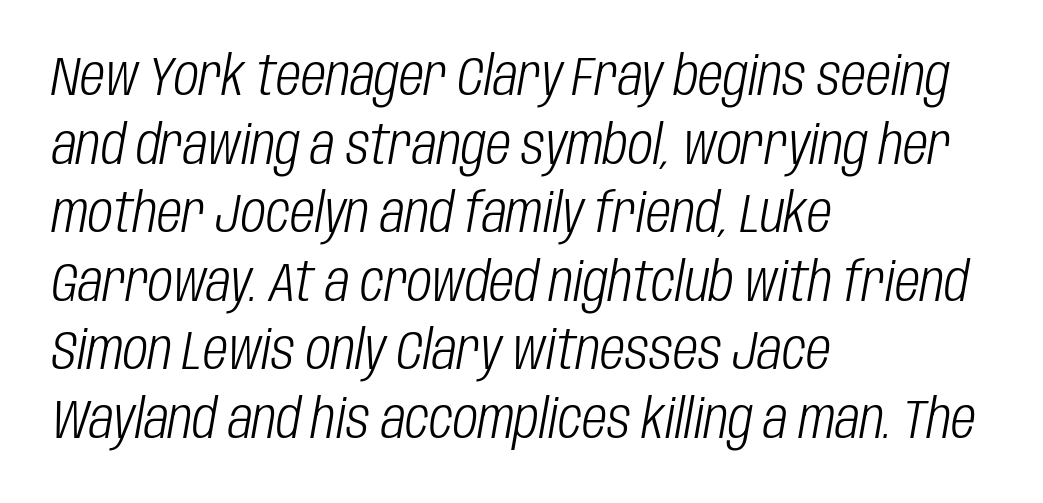
{"italic": "yes", "lean": "right", "slant_degrees": 10, "bold": "no", "weight": "light", "width": "condensed", "stroke_contrast": "low", "x_height": "large", "monospaced": "no", "underline": "no", "align": "left", "line_spacing": "normal", "line_spacing_ratio": 1.27, "letter_spacing": "normal", "letter_spacing_em": 0.0, "glyph_px": 54}
